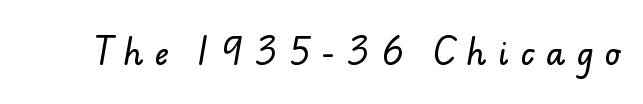
{"serif": "no", "width": "normal", "stroke_contrast": "low", "x_height": "small", "monospaced": "no", "underline": "no", "letter_spacing": "wide", "letter_spacing_em": 0.37, "glyph_px": 31}
